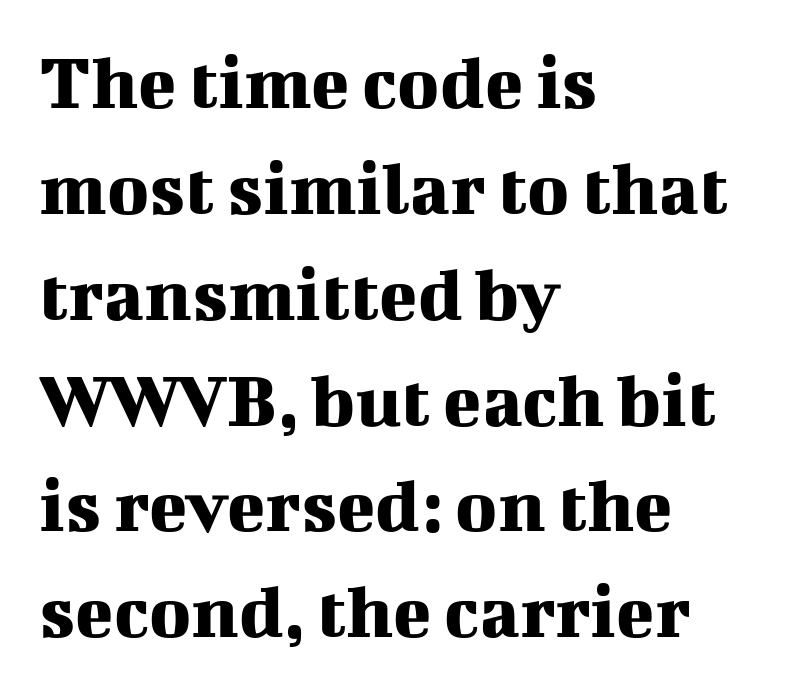
{"serif": "yes", "italic": "no", "width": "normal", "stroke_contrast": "medium", "x_height": "medium", "monospaced": "no", "underline": "no", "align": "left", "line_spacing": "normal", "line_spacing_ratio": 1.34, "letter_spacing": "normal", "letter_spacing_em": 0.0, "glyph_px": 79}
